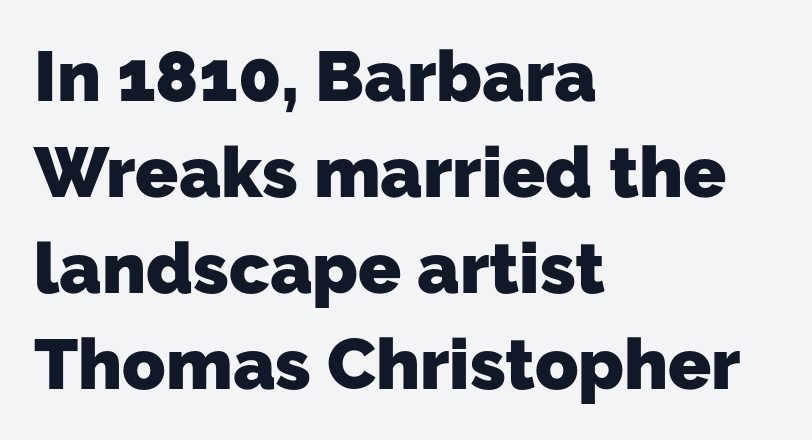
{"serif": "no", "bold": "yes", "weight": "heavy", "width": "normal", "stroke_contrast": "low", "x_height": "medium", "monospaced": "no", "underline": "no", "align": "left", "line_spacing": "normal", "line_spacing_ratio": 1.35, "letter_spacing": "normal", "letter_spacing_em": 0.0, "glyph_px": 71}
